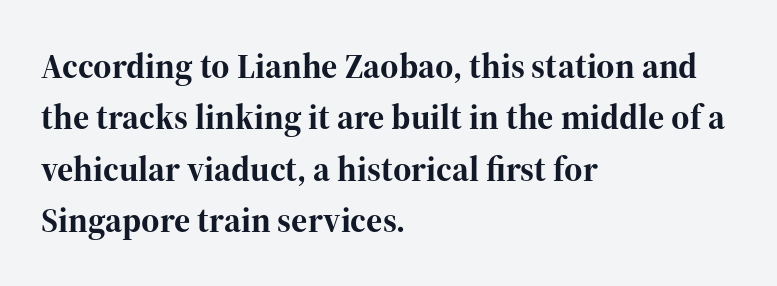
Q: Is the text bold? A: Yes.
Q: Is the text italic (slanted)? A: No, it is upright.
Q: Is the typeface a serif or a sans-serif typeface? A: Serif.
Q: Is the text underlined? A: No.
Q: How is the paragraph aligned? A: Left-aligned.
Q: Is the spacing between letters normal or unusually wide? A: Normal.
Q: Is the spacing between lines tight, normal or loose? A: Normal.
Q: Width (condensed, normal, or wide)? A: Normal.
Q: Stroke contrast? A: High.
Q: x-height? A: Medium.
Q: Monospaced? A: No.
